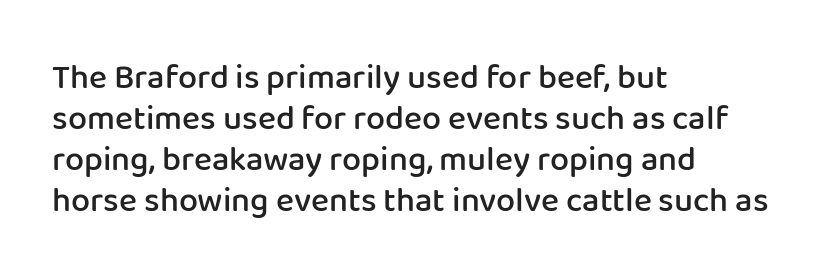
Serif or sans? Sans — the stroke terminals are bare. A clean baseline with only descenders dipping below it. These lines are rendered in a variable-pitch font. Words appear dense and cohesive because spacing is normal.
